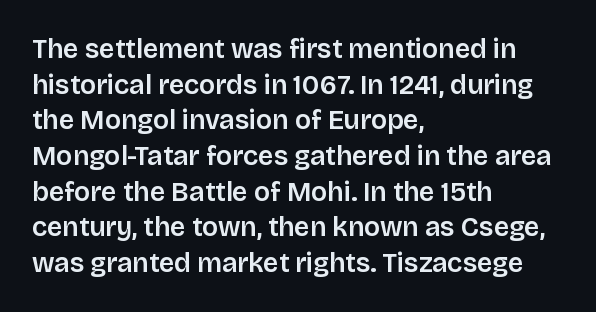
Q: Is the text bold? A: Semi-bold.
Q: Is the text italic (slanted)? A: No, it is upright.
Q: Is the text underlined? A: No.
Q: How is the paragraph aligned? A: Left-aligned.
Q: Is the spacing between letters normal or unusually wide? A: Normal.
Q: Is the spacing between lines tight, normal or loose? A: Normal.
